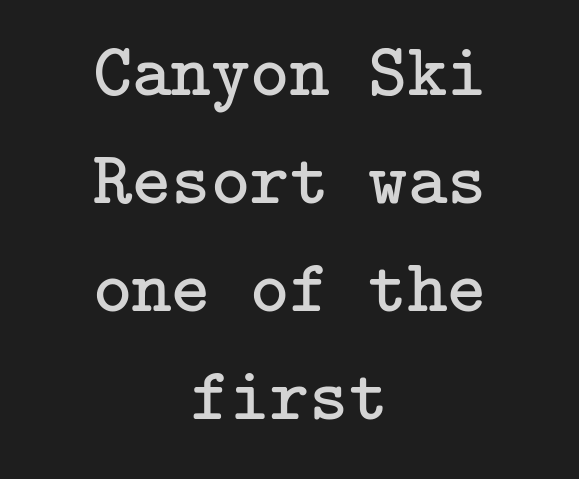
Q: Is the text bold? A: No.
Q: Is the text italic (slanted)? A: No, it is upright.
Q: Is the typeface a serif or a sans-serif typeface? A: Serif.
Q: Is the text underlined? A: No.
Q: How is the paragraph aligned? A: Centered.
Q: Is the spacing between letters normal or unusually wide? A: Normal.
Q: Is the spacing between lines tight, normal or loose? A: Normal.
Q: Width (condensed, normal, or wide)? A: Normal.
Q: Stroke contrast? A: Low.
Q: x-height? A: Medium.
